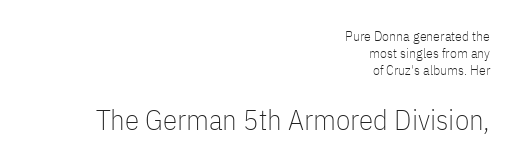
Q: Is the text bold? A: No.
Q: Is the text italic (slanted)? A: No, it is upright.
Q: Is the typeface a serif or a sans-serif typeface? A: Sans-serif.
Q: Is the text underlined? A: No.
Q: How is the paragraph aligned? A: Right-aligned.
Q: Is the spacing between letters normal or unusually wide? A: Normal.
Q: Which block of text is set in a larger size, the first (top) or the second (bottom)? A: The second (bottom) one.
Q: Width (condensed, normal, or wide)? A: Condensed.
Q: Stroke contrast? A: Low.
Q: x-height? A: Medium.
Q: Monospaced? A: No.
